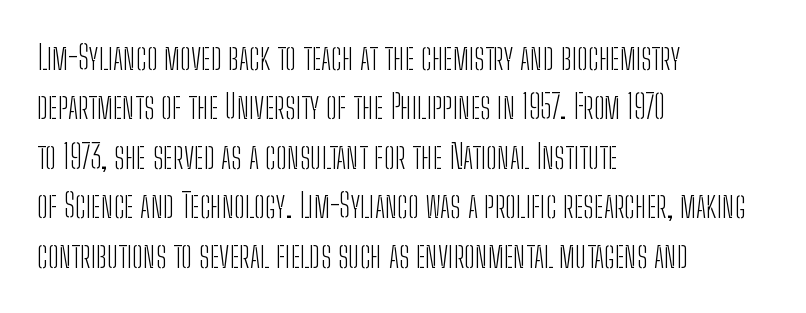
Q: Is the text bold? A: No.
Q: Is the text italic (slanted)? A: No, it is upright.
Q: Is the typeface a serif or a sans-serif typeface? A: Sans-serif.
Q: Is the text underlined? A: No.
Q: How is the paragraph aligned? A: Left-aligned.
Q: Is the spacing between letters normal or unusually wide? A: Normal.
Q: Is the spacing between lines tight, normal or loose? A: Normal.
Q: Width (condensed, normal, or wide)? A: Condensed.
Q: Stroke contrast? A: Low.
Q: x-height? A: Medium.
Q: Monospaced? A: No.
